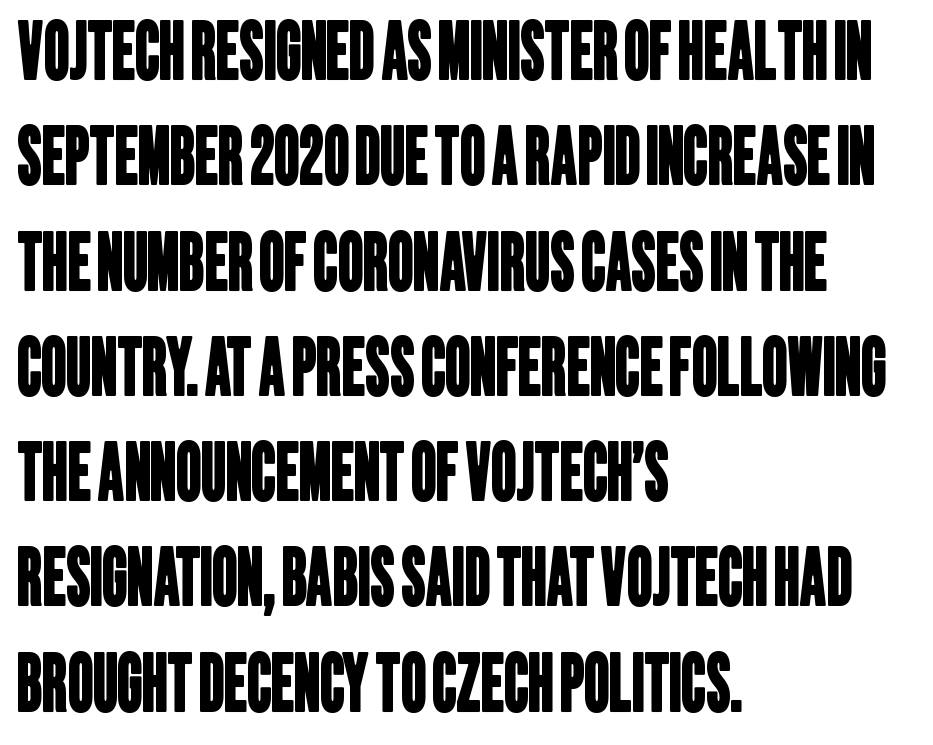
Q: Is the typeface a serif or a sans-serif typeface? A: Sans-serif.
Q: Is the text underlined? A: No.
Q: How is the paragraph aligned? A: Left-aligned.
Q: Is the spacing between letters normal or unusually wide? A: Normal.
Q: Is the spacing between lines tight, normal or loose? A: Normal.
Q: Width (condensed, normal, or wide)? A: Condensed.
Q: Stroke contrast? A: Low.
Q: x-height? A: Large.
Q: Monospaced? A: No.
